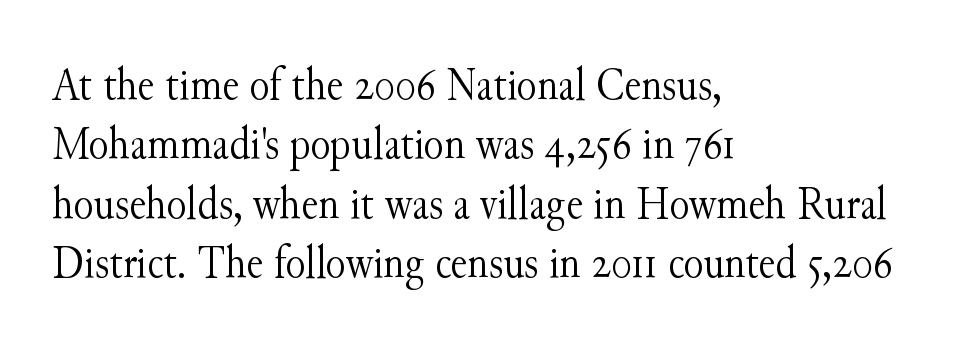
{"serif": "yes", "italic": "no", "bold": "no", "weight": "light", "width": "normal", "stroke_contrast": "medium", "x_height": "small", "monospaced": "no", "underline": "no", "align": "left", "line_spacing": "normal", "line_spacing_ratio": 1.29, "letter_spacing": "normal", "letter_spacing_em": 0.0, "glyph_px": 46}
